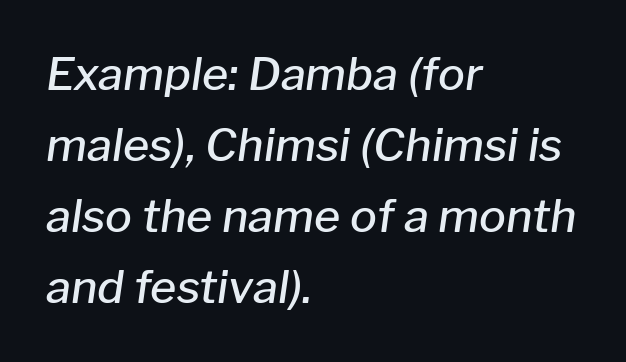
Which margin do the lines hug? The left one — the right edge is uneven. Successive baselines arrive at the customary interval. In terms of weight, the rendering is demibold, just under bold. The baseline area is clear. Nothing unusual about the tracking: characters are spaced as the font intends. Looks like regular typesetting: each glyph gets only the width it needs.
